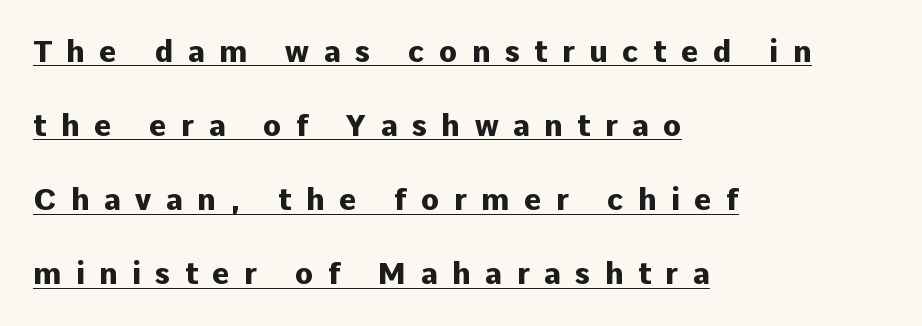
Q: Is the text bold? A: Yes.
Q: Is the text italic (slanted)? A: No, it is upright.
Q: Is the typeface a serif or a sans-serif typeface? A: Sans-serif.
Q: Is the text underlined? A: Yes.
Q: How is the paragraph aligned? A: Left-aligned.
Q: Is the spacing between letters normal or unusually wide? A: Unusually wide.
Q: Is the spacing between lines tight, normal or loose? A: Loose.
Q: Width (condensed, normal, or wide)? A: Normal.
Q: Stroke contrast? A: Low.
Q: x-height? A: Medium.
Q: Monospaced? A: No.
